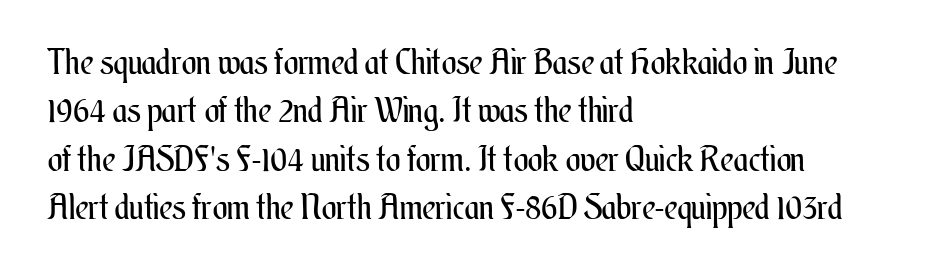
The image shows 35 px regular-weight, condensed type, upright; set left-aligned, normal line spacing (1.38x), normal letter spacing, not underlined; medium stroke contrast and a small x-height.
